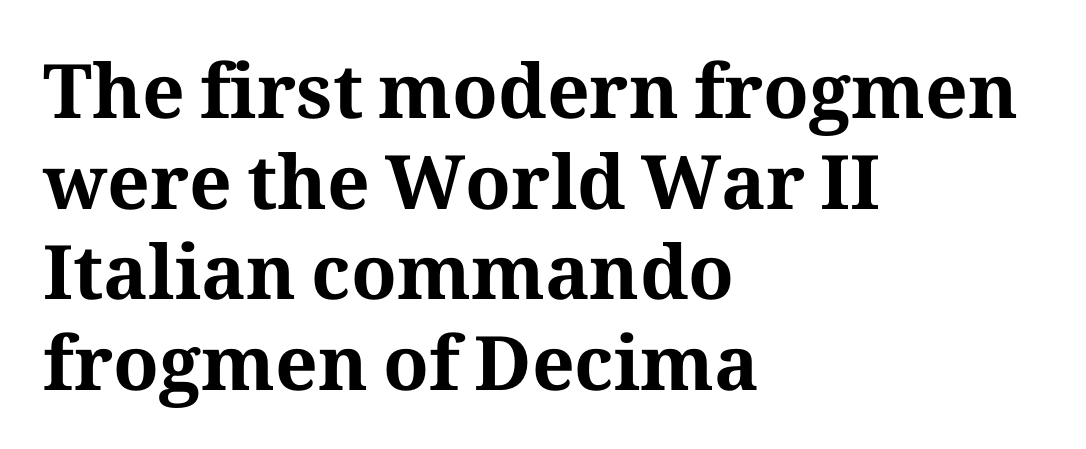
The image shows 75 px bold serif type, upright; set left-aligned, line spacing 1.21x, normal letter spacing, not underlined; medium stroke contrast and a medium x-height.
